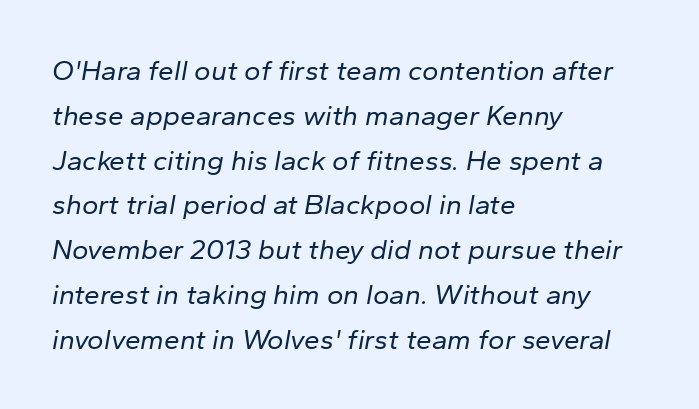
The image shows 28 px regular-weight type, italic (leaning right); set left-aligned, normal line spacing (1.6x), normal letter spacing, not underlined; low stroke contrast and a medium x-height.
